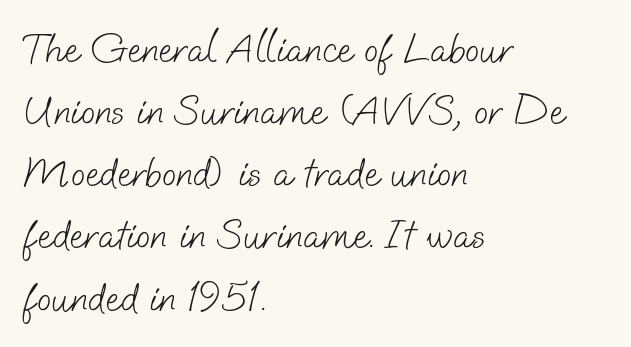
{"serif": "no", "bold": "no", "weight": "light", "width": "normal", "stroke_contrast": "low", "x_height": "small", "monospaced": "no", "underline": "no", "align": "left", "line_spacing": "normal", "line_spacing_ratio": 1.48, "letter_spacing": "normal", "letter_spacing_em": 0.0, "glyph_px": 42}
